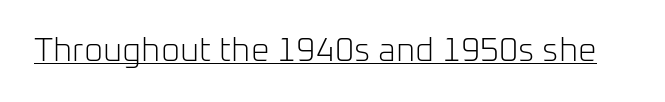
The image shows 33 px light sans-serif type, upright; set normal letter spacing, underlined; low stroke contrast and a medium x-height.
